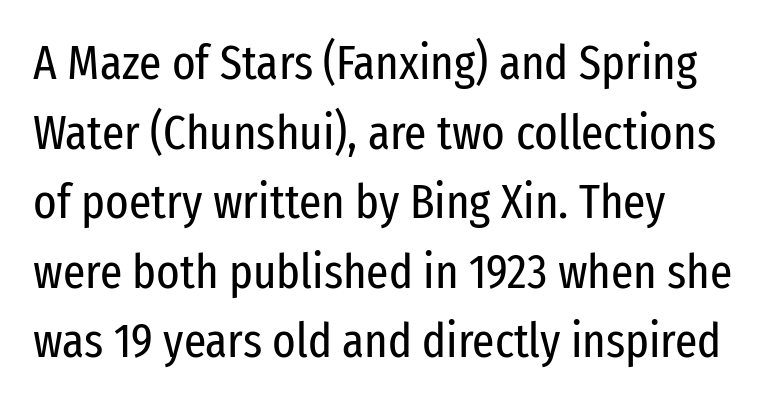
Q: Is the text bold? A: No.
Q: Is the text italic (slanted)? A: No, it is upright.
Q: Is the typeface a serif or a sans-serif typeface? A: Sans-serif.
Q: Is the text underlined? A: No.
Q: How is the paragraph aligned? A: Left-aligned.
Q: Is the spacing between letters normal or unusually wide? A: Normal.
Q: Is the spacing between lines tight, normal or loose? A: Normal.
Q: Width (condensed, normal, or wide)? A: Condensed.
Q: Stroke contrast? A: Low.
Q: x-height? A: Medium.
Q: Monospaced? A: No.
